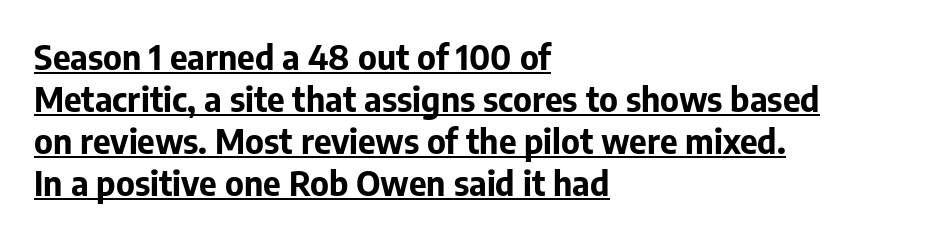
{"serif": "no", "italic": "no", "bold": "yes", "weight": "bold", "width": "normal", "stroke_contrast": "low", "x_height": "medium", "monospaced": "no", "underline": "yes", "align": "left", "line_spacing_ratio": 1.24, "letter_spacing": "normal", "letter_spacing_em": 0.0, "glyph_px": 34}
